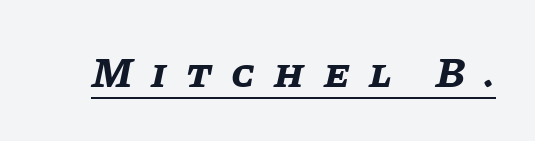
Q: Is the text bold? A: Yes.
Q: Is the text italic (slanted)? A: Yes, it leans right by about 11 degrees.
Q: Is the text underlined? A: Yes.
Q: Is the spacing between letters normal or unusually wide? A: Unusually wide.
Q: Width (condensed, normal, or wide)? A: Normal.
Q: Stroke contrast? A: Low.
Q: x-height? A: Large.
Q: Monospaced? A: No.
